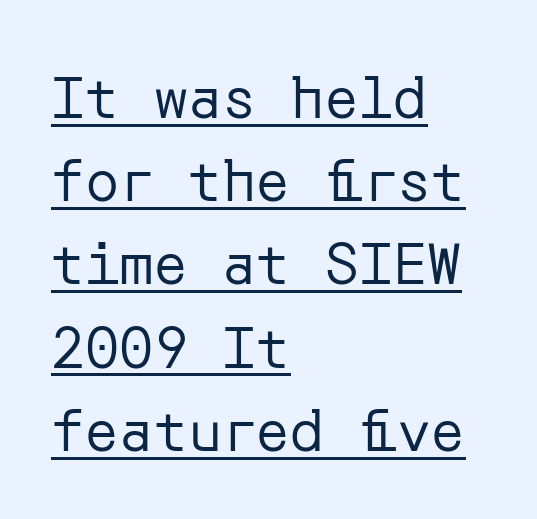
The image shows 57 px regular-weight sans-serif type, upright; set left-aligned, normal line spacing (1.46x), normal letter spacing, underlined; low stroke contrast and a medium x-height.
